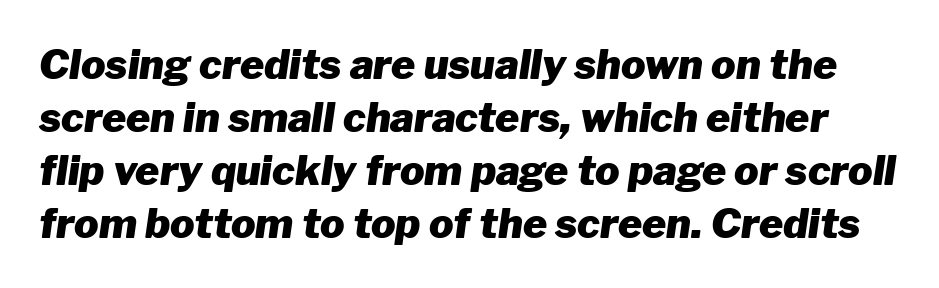
{"italic": "yes", "lean": "right", "slant_degrees": 8, "bold": "yes", "weight": "heavy", "width": "normal", "stroke_contrast": "low", "x_height": "medium", "monospaced": "no", "underline": "no", "line_spacing": "normal", "line_spacing_ratio": 1.29, "letter_spacing": "normal", "letter_spacing_em": 0.0, "glyph_px": 41}
